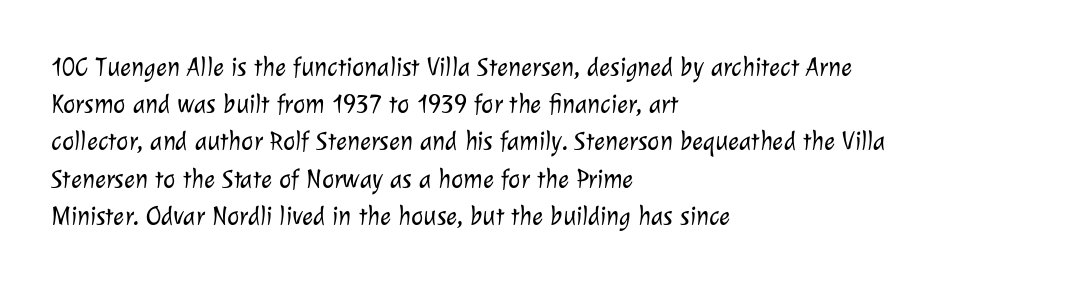
Q: Is the text bold? A: No.
Q: Is the text underlined? A: No.
Q: How is the paragraph aligned? A: Left-aligned.
Q: Is the spacing between letters normal or unusually wide? A: Normal.
Q: Is the spacing between lines tight, normal or loose? A: Normal.
